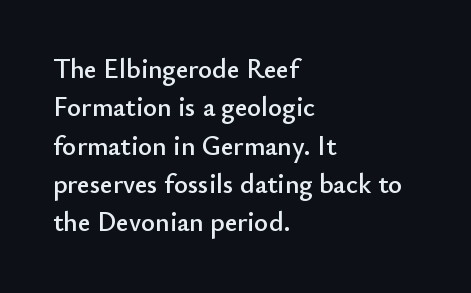
Compared with typical paragraphs, the rows here are spaced about the same. Posture: straight, roman, zero tilt. Inter-character spacing is left at the font's built-in metrics. The space beneath each line is pristine and unruled. The compositor pushed each line to the left boundary.
